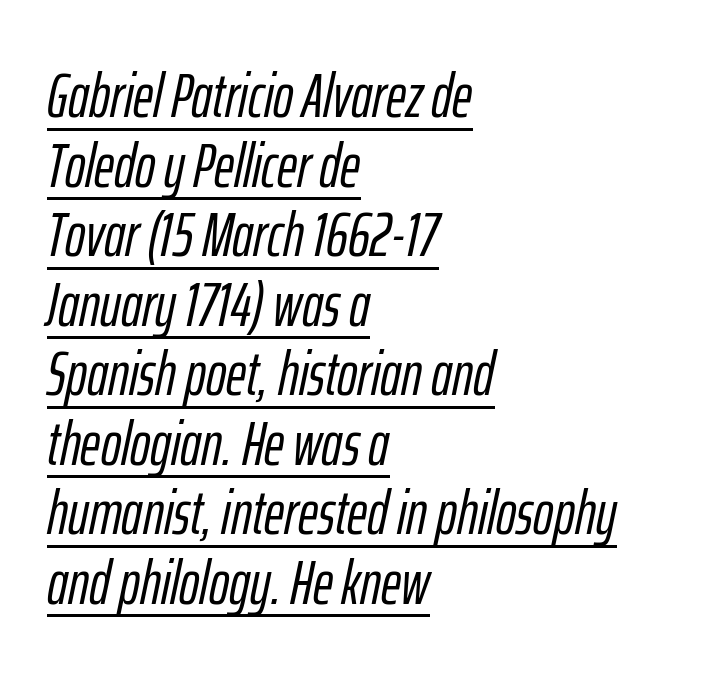
Q: Is the text italic (slanted)? A: Yes, it leans right by about 12 degrees.
Q: Is the text underlined? A: Yes.
Q: How is the paragraph aligned? A: Left-aligned.
Q: Is the spacing between letters normal or unusually wide? A: Normal.
Q: Is the spacing between lines tight, normal or loose? A: Tight.
Q: Width (condensed, normal, or wide)? A: Condensed.
Q: Stroke contrast? A: Low.
Q: x-height? A: Medium.
Q: Monospaced? A: No.
